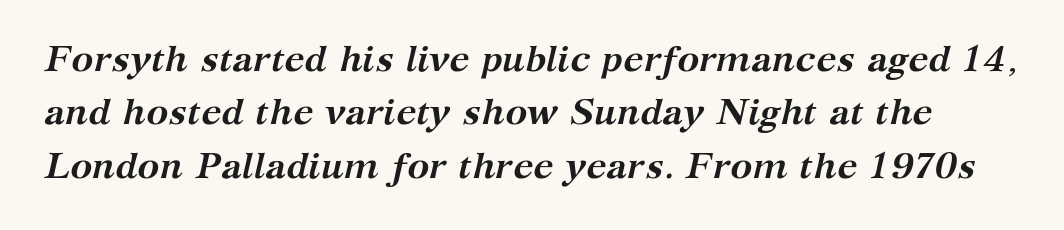
The passage shown is typed in a proportional face where columns would drift. The typeface chosen for these lines features serifs. The line texture is even and compact thanks to regular tracking. The area under the type is left untouched. Normally led — the rows are evenly, conventionally spaced. Heavy, bold letterforms.
